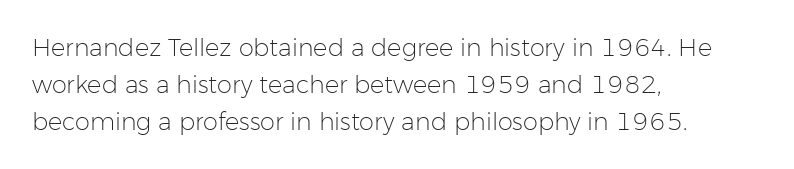
The image shows 24 px text type, upright; set left-aligned, normal line spacing (1.54x), normal letter spacing, not underlined.
